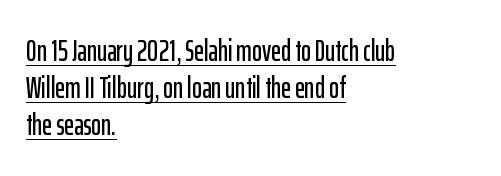
{"serif": "no", "italic": "no", "width": "condensed", "stroke_contrast": "low", "x_height": "medium", "monospaced": "no", "underline": "yes", "align": "left", "line_spacing_ratio": 1.24, "letter_spacing": "normal", "letter_spacing_em": 0.0, "glyph_px": 30}
